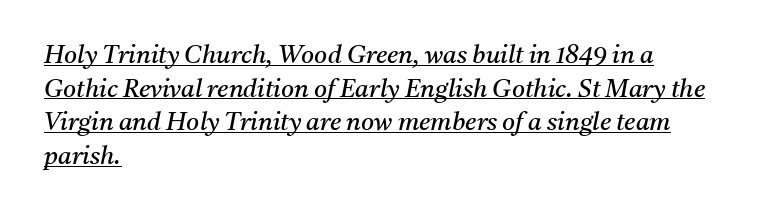
The image shows 25 px text type, italic (leaning right); set left-aligned, normal line spacing (1.35x), normal letter spacing, underlined.
